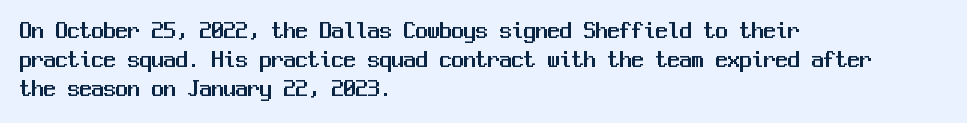
The image shows 24 px text type, upright; set left-aligned, line spacing 1.21x, normal letter spacing, not underlined.
